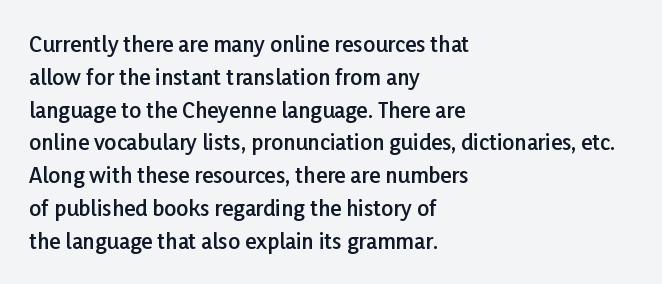
A somewhat darkened texture: the type is semibold rather than bold. Every stem runs plumb, perpendicular to the baseline. No extra tracking has been applied to these lines. A bare baseline throughout the passage. Every row of glyphs begins at an identical x-position on the left. Normally led — the rows are evenly, conventionally spaced.
